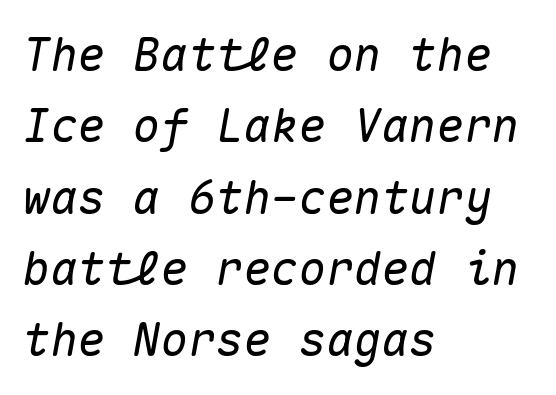
The image shows 46 px text type, italic (leaning right), monospaced; set left-aligned, normal line spacing (1.55x), normal letter spacing, not underlined; medium stroke contrast and a medium x-height.
